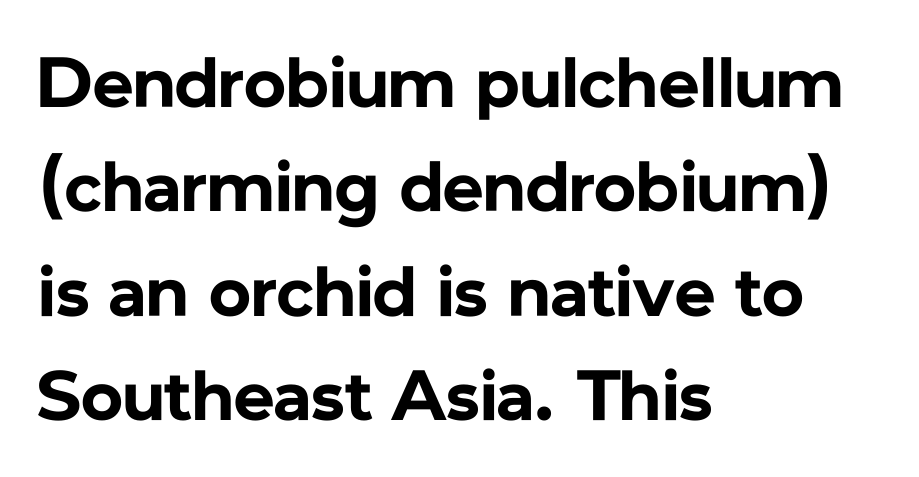
Weight: bold. The type family on display is of the sans-serif kind. In CSS terms this would be text-align: left. Observe the ordinary spacing: letters are neighbours, not strangers.
